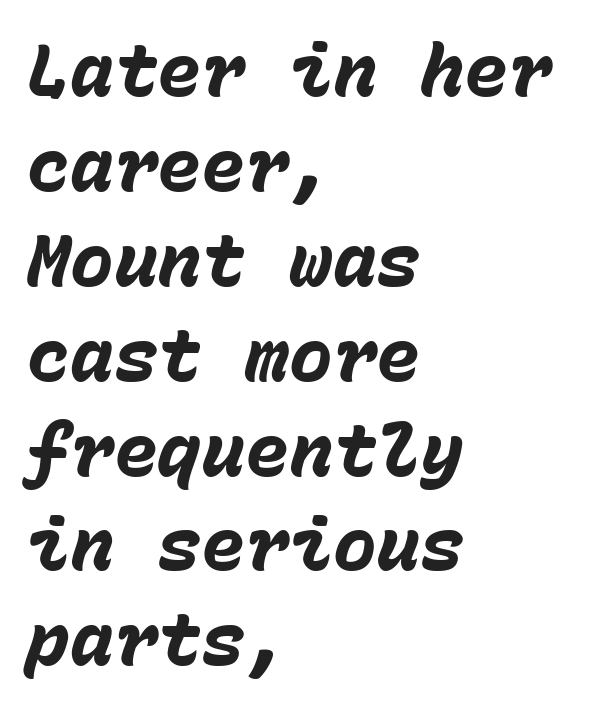
Q: Is the text bold? A: Yes.
Q: Is the text italic (slanted)? A: Yes, it leans right by about 15 degrees.
Q: Is the text underlined? A: No.
Q: How is the paragraph aligned? A: Left-aligned.
Q: Is the spacing between letters normal or unusually wide? A: Normal.
Q: Is the spacing between lines tight, normal or loose? A: Normal.
Q: Width (condensed, normal, or wide)? A: Normal.
Q: Stroke contrast? A: Low.
Q: x-height? A: Medium.
Q: Monospaced? A: Yes.
